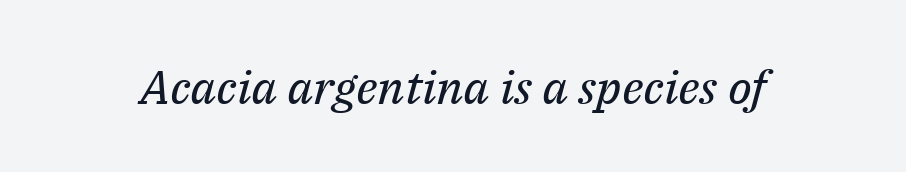
{"serif": "yes", "italic": "yes", "lean": "right", "slant_degrees": 14, "bold": "no", "weight": "regular", "width": "normal", "stroke_contrast": "medium", "x_height": "medium", "monospaced": "no", "underline": "no", "letter_spacing": "normal", "letter_spacing_em": 0.0, "glyph_px": 47}
